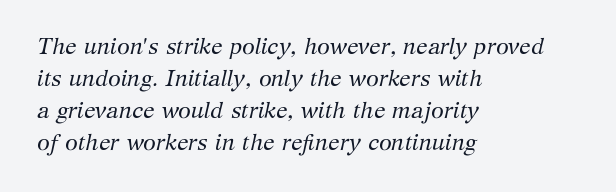
The image shows 23 px text type, italic (leaning right); set left-aligned, normal line spacing (1.39x), normal letter spacing, not underlined.
